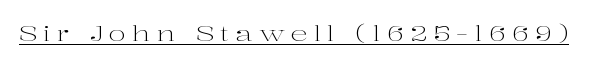
Each stroke keeps to a modest, everyday thickness or less. Notice how a bar underscores the lettering throughout. The letters are spread apart with noticeably loose tracking. The specimen reads as upright at a glance.
